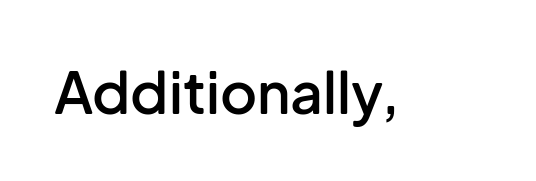
The image shows 57 px semibold sans-serif type, upright; set normal letter spacing, not underlined; low stroke contrast and a medium x-height.
